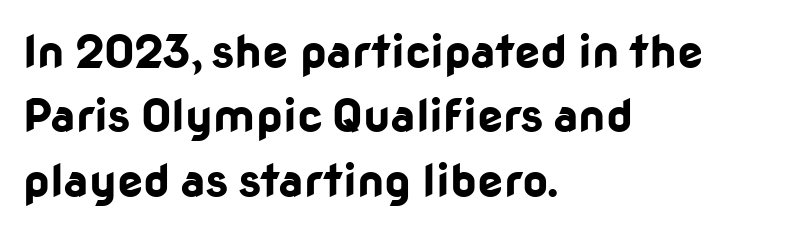
{"serif": "no", "italic": "no", "bold": "yes", "weight": "bold", "width": "normal", "stroke_contrast": "low", "x_height": "medium", "monospaced": "no", "underline": "no", "align": "left", "line_spacing": "normal", "line_spacing_ratio": 1.4, "letter_spacing": "normal", "letter_spacing_em": 0.0, "glyph_px": 46}
